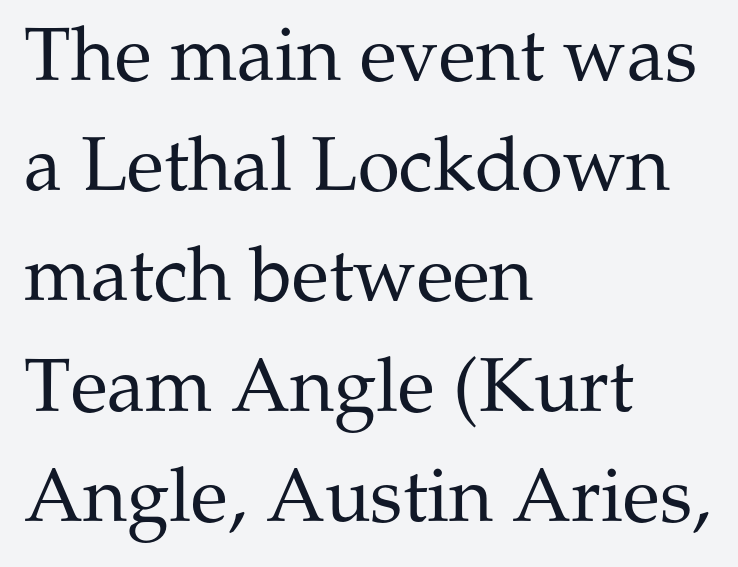
The image shows 76 px regular-weight serif type, upright; set left-aligned, normal line spacing (1.45x), normal letter spacing, not underlined; medium stroke contrast and a medium x-height.
